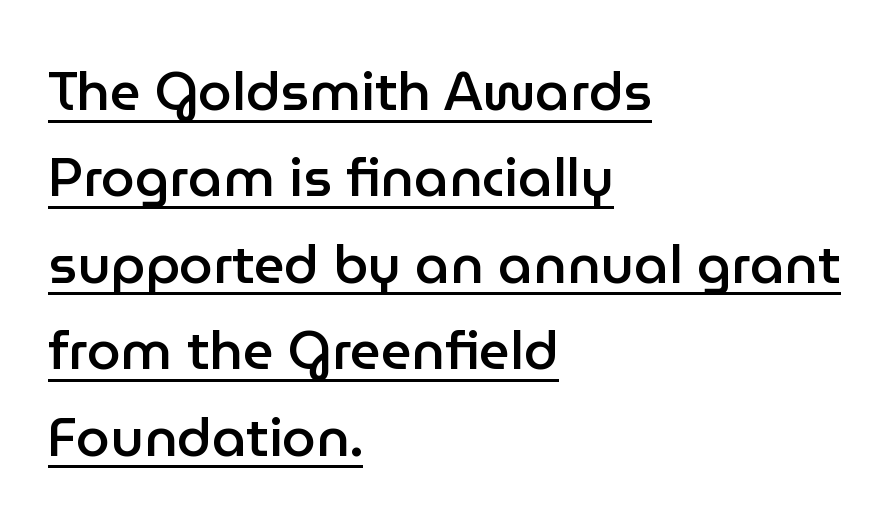
Q: Is the text bold? A: Semi-bold.
Q: Is the text italic (slanted)? A: No, it is upright.
Q: Is the typeface a serif or a sans-serif typeface? A: Sans-serif.
Q: Is the text underlined? A: Yes.
Q: How is the paragraph aligned? A: Left-aligned.
Q: Is the spacing between letters normal or unusually wide? A: Normal.
Q: Is the spacing between lines tight, normal or loose? A: Normal.
Q: Width (condensed, normal, or wide)? A: Normal.
Q: Stroke contrast? A: Low.
Q: x-height? A: Medium.
Q: Monospaced? A: No.
